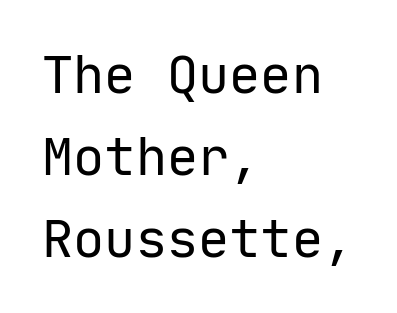
Letters have the restrained weight of plain body copy at most. Look at the tracking — it's just the regular setting, nothing added. Unlike italic type, these characters show no tilt at all. This sample keeps an unexceptional amount of space between lines. In CSS terms this would be text-align: left. Fixed-width glyphs throughout — classic coding-font behaviour.
